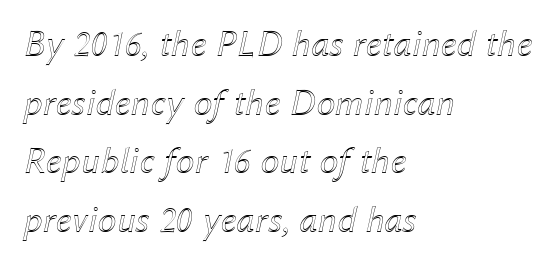
Q: Is the text italic (slanted)? A: Yes, it leans right by about 12 degrees.
Q: Is the text underlined? A: No.
Q: How is the paragraph aligned? A: Left-aligned.
Q: Is the spacing between letters normal or unusually wide? A: Normal.
Q: Is the spacing between lines tight, normal or loose? A: Normal.
Q: Width (condensed, normal, or wide)? A: Normal.
Q: x-height? A: Medium.
Q: Monospaced? A: No.
